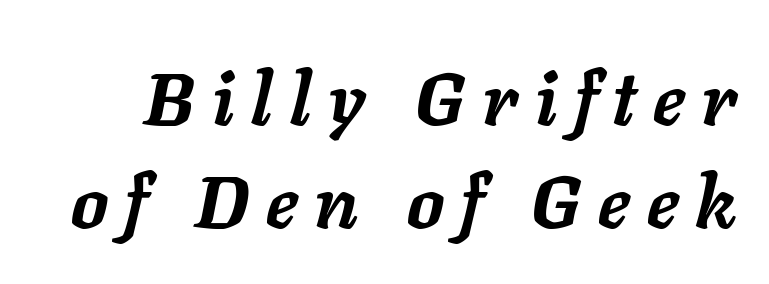
Q: Is the text bold? A: Yes.
Q: Is the text italic (slanted)? A: Yes, it leans right by about 11 degrees.
Q: Is the text underlined? A: No.
Q: Is the spacing between letters normal or unusually wide? A: Unusually wide.
Q: Is the spacing between lines tight, normal or loose? A: Normal.
Q: Width (condensed, normal, or wide)? A: Normal.
Q: Stroke contrast? A: Low.
Q: x-height? A: Medium.
Q: Monospaced? A: No.
